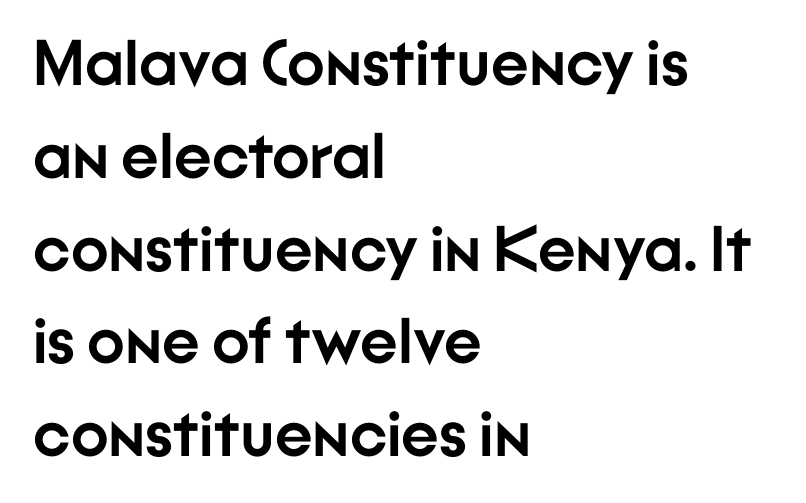
{"serif": "no", "italic": "no", "bold": "yes", "weight": "semibold", "width": "normal", "stroke_contrast": "low", "x_height": "medium", "monospaced": "no", "underline": "no", "align": "left", "line_spacing": "normal", "line_spacing_ratio": 1.45, "letter_spacing": "normal", "letter_spacing_em": 0.0, "glyph_px": 64}
